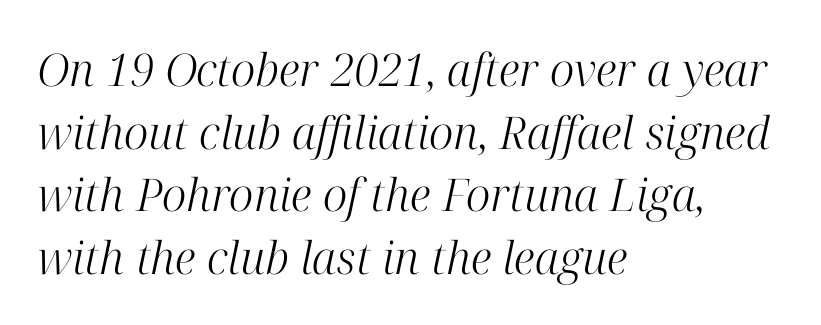
The image shows 45 px light serif type, italic (leaning right); set left-aligned, normal line spacing (1.39x), normal letter spacing, not underlined; high stroke contrast and a medium x-height.
